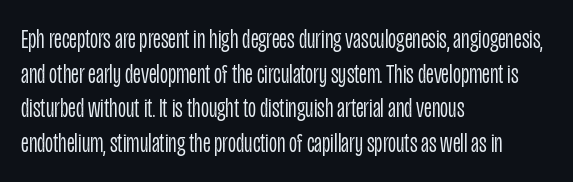
{"serif": "no", "italic": "no", "bold": "no", "weight": "light", "width": "condensed", "stroke_contrast": "low", "x_height": "large", "monospaced": "no", "underline": "no", "align": "left", "line_spacing_ratio": 1.24, "letter_spacing": "normal", "letter_spacing_em": 0.0, "glyph_px": 28}
